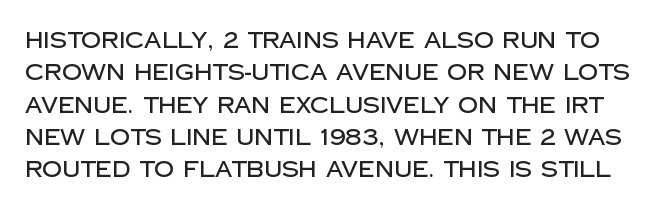
Q: Is the text italic (slanted)? A: No, it is upright.
Q: Is the text underlined? A: No.
Q: Is the spacing between letters normal or unusually wide? A: Normal.
Q: Is the spacing between lines tight, normal or loose? A: Normal.
